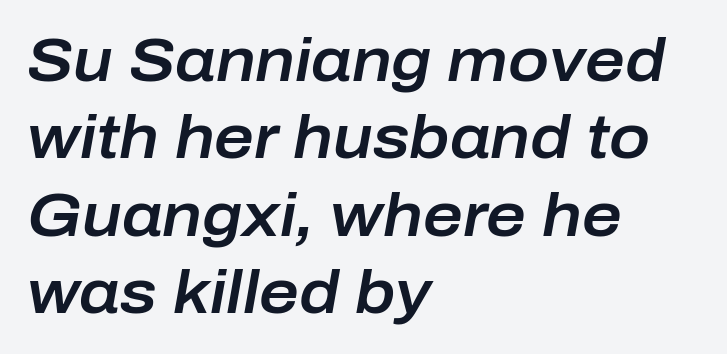
Q: Is the text italic (slanted)? A: Yes, it leans right by about 10 degrees.
Q: Is the text underlined? A: No.
Q: How is the paragraph aligned? A: Left-aligned.
Q: Is the spacing between letters normal or unusually wide? A: Normal.
Q: Is the spacing between lines tight, normal or loose? A: Normal.
Q: Width (condensed, normal, or wide)? A: Normal.
Q: Stroke contrast? A: Low.
Q: x-height? A: Medium.
Q: Monospaced? A: No.
